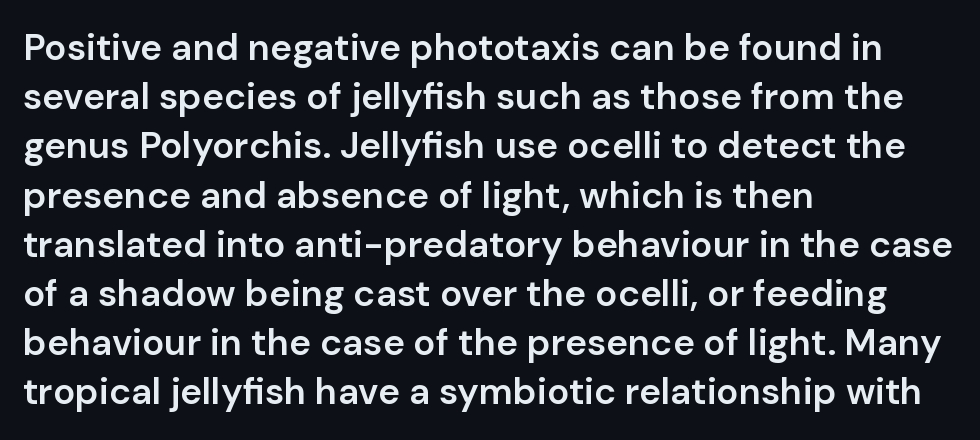
{"serif": "no", "italic": "no", "bold": "semi", "weight": "semibold", "width": "normal", "stroke_contrast": "low", "x_height": "medium", "monospaced": "no", "underline": "no", "align": "left", "line_spacing": "normal", "line_spacing_ratio": 1.33, "letter_spacing": "normal", "letter_spacing_em": 0.0, "glyph_px": 37}
